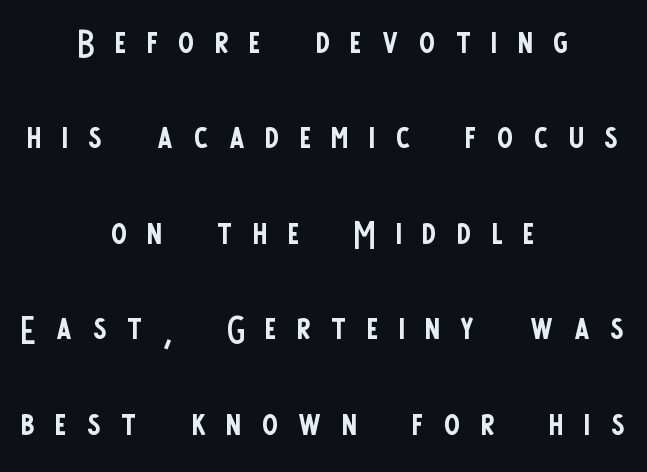
The weight tops out at a normal text grade. Each new line begins a long way beneath the previous one. Here the glyphs are tracked loosely, breaking word shapes into spaced letters. Tall strokes in this sample are plumb rather than angled. Nothing sits at the stroke ends, so this counts as sans-serif. Here the designer chose a conventional face with non-uniform glyph widths.
